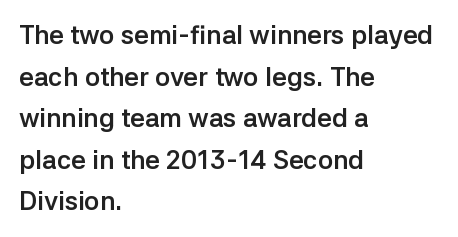
When letters stand straight like this, we call the style roman or upright. Successive baselines arrive at the customary interval. This rendering uses left alignment, leaving the right contour irregular. Notice how thick the strokes are: this is what a full bold looks like.
